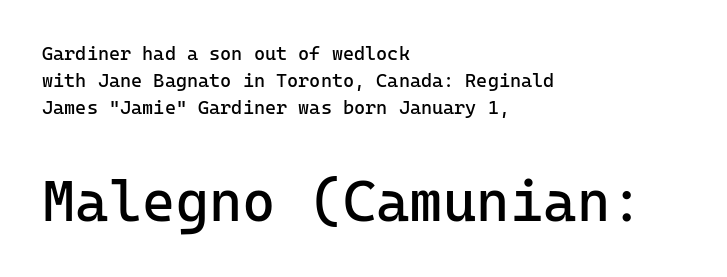
The image shows 57 px regular-weight sans-serif type, upright; set left-aligned, normal line spacing (1.41x), normal letter spacing, not underlined; the second (bottom) block is 3.0x larger; low stroke contrast and a medium x-height.
